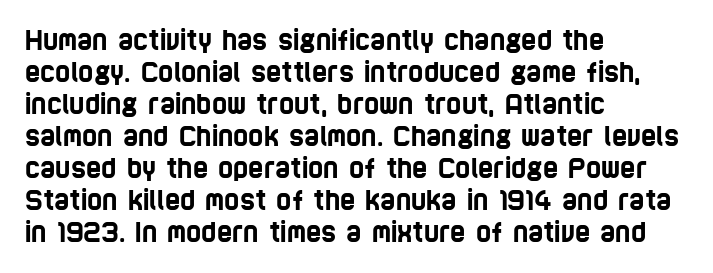
The rendering anchors every line to the left-hand side. Nothing unusual about the tracking: characters are spaced as the font intends. The string is rendered with underlining switched off.
